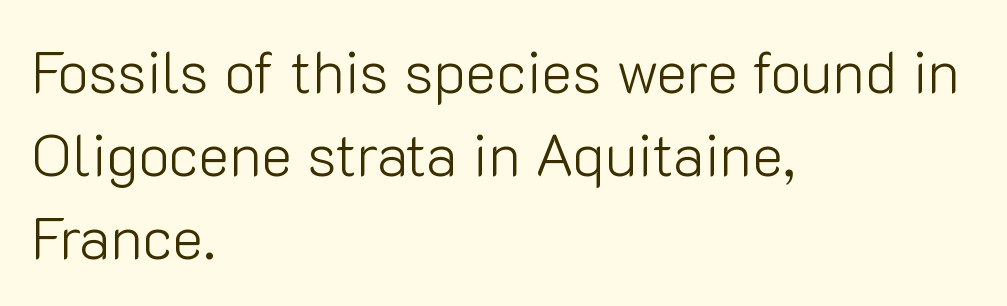
Q: Is the text bold? A: No.
Q: Is the text italic (slanted)? A: No, it is upright.
Q: Is the typeface a serif or a sans-serif typeface? A: Sans-serif.
Q: Is the text underlined? A: No.
Q: How is the paragraph aligned? A: Left-aligned.
Q: Is the spacing between letters normal or unusually wide? A: Normal.
Q: Is the spacing between lines tight, normal or loose? A: Normal.
Q: Width (condensed, normal, or wide)? A: Normal.
Q: Stroke contrast? A: Low.
Q: x-height? A: Medium.
Q: Monospaced? A: No.
